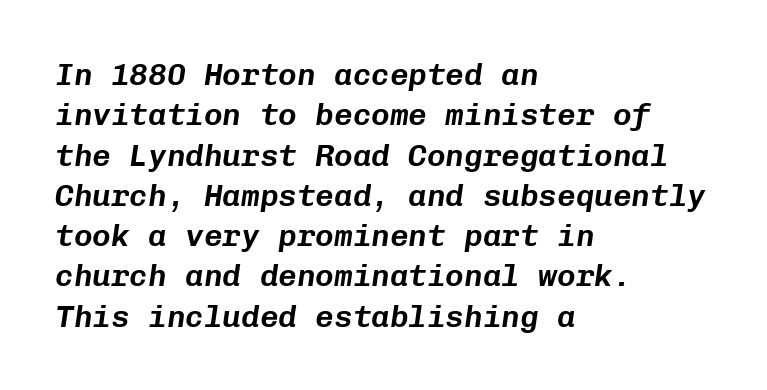
The image shows 31 px text type, italic (leaning right), monospaced; set left-aligned, normal line spacing (1.3x), normal letter spacing, not underlined; low stroke contrast and a medium x-height.
